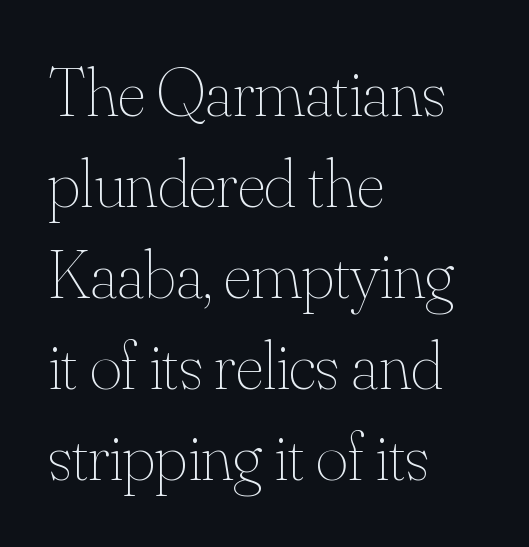
The image shows 69 px thin type, upright; set left-aligned, normal line spacing (1.32x), normal letter spacing, not underlined; medium stroke contrast and a small x-height.
